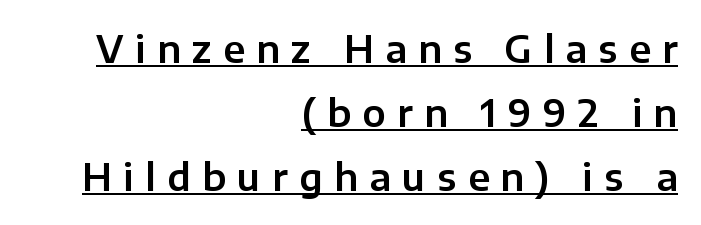
{"serif": "no", "italic": "no", "width": "normal", "stroke_contrast": "low", "x_height": "medium", "monospaced": "no", "underline": "yes", "align": "right", "line_spacing_ratio": 1.73, "letter_spacing": "wide", "letter_spacing_em": 0.31, "glyph_px": 37}
